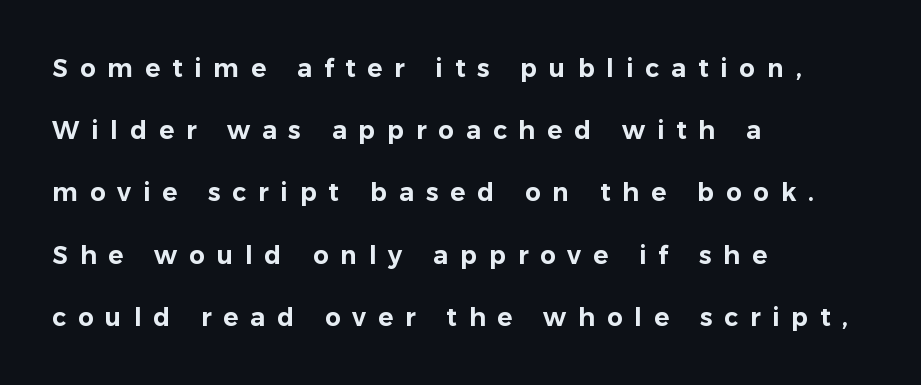
The image shows 25 px text type, upright; set left-aligned, loose line spacing (2.49x), unusually wide letter spacing (+0.47 em), not underlined.
